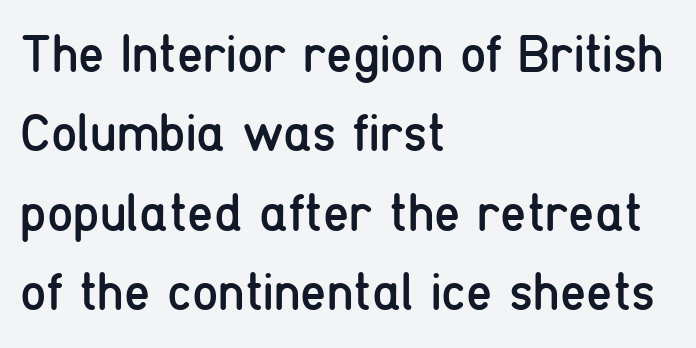
Q: Is the text bold? A: No.
Q: Is the text italic (slanted)? A: No, it is upright.
Q: Is the typeface a serif or a sans-serif typeface? A: Sans-serif.
Q: Is the text underlined? A: No.
Q: How is the paragraph aligned? A: Left-aligned.
Q: Is the spacing between letters normal or unusually wide? A: Normal.
Q: Is the spacing between lines tight, normal or loose? A: Normal.
Q: Width (condensed, normal, or wide)? A: Condensed.
Q: Stroke contrast? A: Low.
Q: x-height? A: Medium.
Q: Monospaced? A: No.
